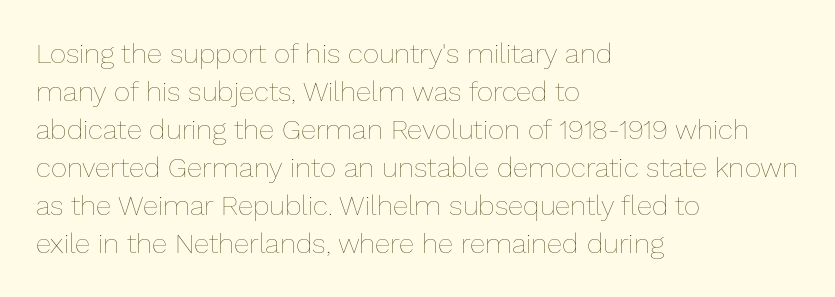
The image shows 28 px thin type, upright; set left-aligned, normal line spacing (1.36x), normal letter spacing, not underlined; low stroke contrast and a medium x-height.
